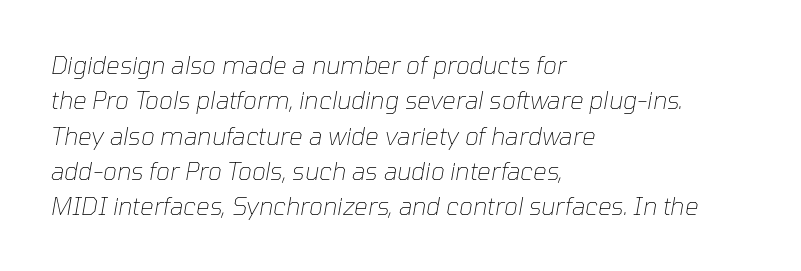
Q: Is the text bold? A: No.
Q: Is the text italic (slanted)? A: Yes, it leans right by about 10 degrees.
Q: Is the text underlined? A: No.
Q: How is the paragraph aligned? A: Left-aligned.
Q: Is the spacing between letters normal or unusually wide? A: Normal.
Q: Is the spacing between lines tight, normal or loose? A: Normal.
